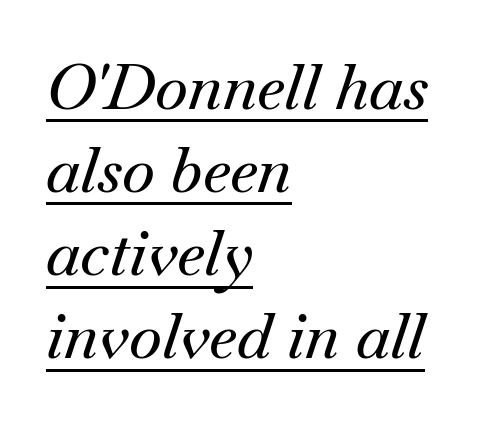
Q: Is the text italic (slanted)? A: Yes, it leans right by about 18 degrees.
Q: Is the typeface a serif or a sans-serif typeface? A: Serif.
Q: Is the text underlined? A: Yes.
Q: How is the paragraph aligned? A: Left-aligned.
Q: Is the spacing between letters normal or unusually wide? A: Normal.
Q: Is the spacing between lines tight, normal or loose? A: Normal.
Q: Width (condensed, normal, or wide)? A: Normal.
Q: Stroke contrast? A: Medium.
Q: x-height? A: Small.
Q: Monospaced? A: No.
